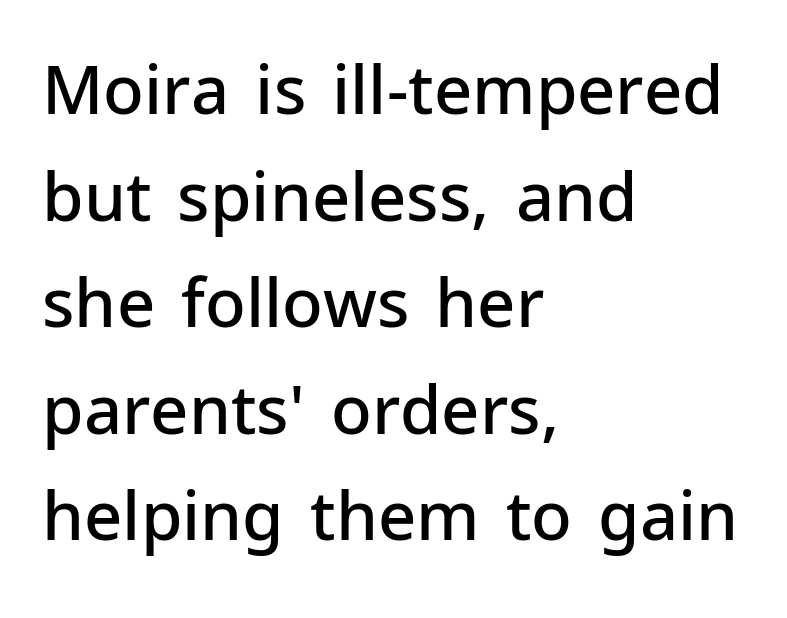
The image shows 67 px semibold sans-serif type, upright; set left-aligned, normal line spacing (1.59x), normal letter spacing, not underlined; low stroke contrast and a medium x-height.
